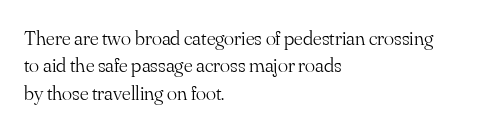
{"italic": "no", "bold": "no", "underline": "no", "align": "left", "line_spacing": "normal", "line_spacing_ratio": 1.3, "letter_spacing": "normal", "letter_spacing_em": 0.0, "glyph_px": 21}
